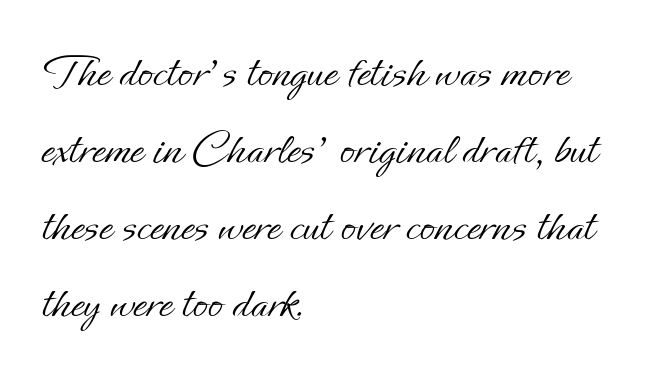
{"bold": "no", "weight": "light", "width": "normal", "stroke_contrast": "low", "x_height": "small", "monospaced": "no", "underline": "no", "align": "left", "line_spacing": "normal", "line_spacing_ratio": 1.57, "letter_spacing": "normal", "letter_spacing_em": 0.0, "glyph_px": 49}
